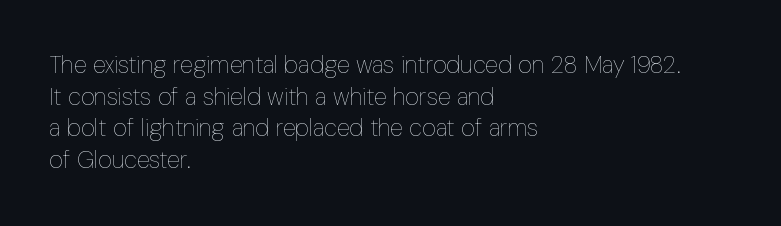
Q: Is the text bold? A: No.
Q: Is the text italic (slanted)? A: No, it is upright.
Q: Is the text underlined? A: No.
Q: How is the paragraph aligned? A: Left-aligned.
Q: Is the spacing between letters normal or unusually wide? A: Normal.
Q: Is the spacing between lines tight, normal or loose? A: Normal.
